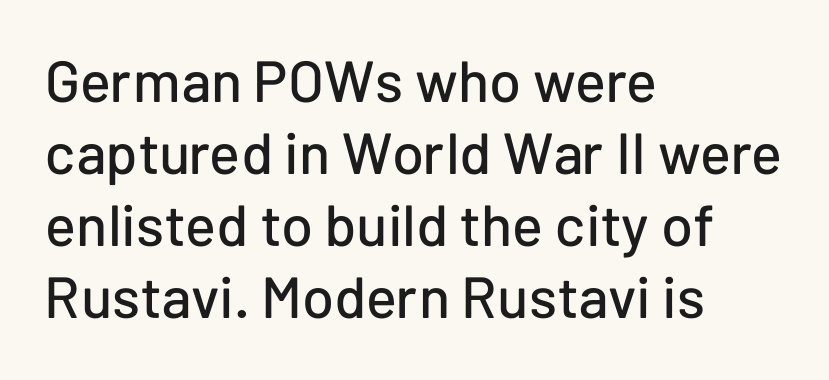
Nope, not italic — everything's standing straight. The typesetter chose a ragged-right arrangement here. A bare baseline throughout the passage. You can tell from the bare stems that sans-serif type was used. Is this a fixed-width face? No — the glyphs have proportional, varying widths.
